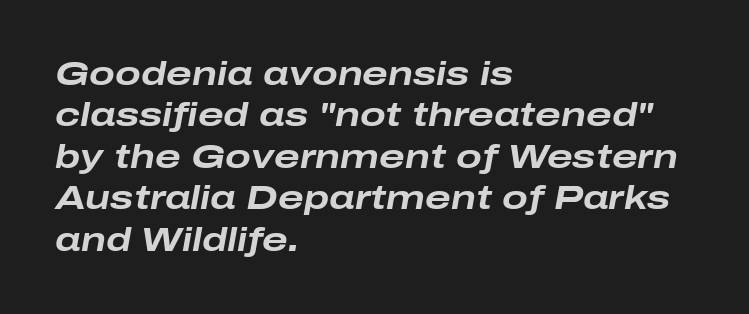
Q: Is the text bold? A: Yes.
Q: Is the text italic (slanted)? A: Yes, it leans right by about 10 degrees.
Q: Is the text underlined? A: No.
Q: How is the paragraph aligned? A: Left-aligned.
Q: Is the spacing between letters normal or unusually wide? A: Normal.
Q: Width (condensed, normal, or wide)? A: Wide.
Q: Stroke contrast? A: Low.
Q: x-height? A: Medium.
Q: Monospaced? A: No.
